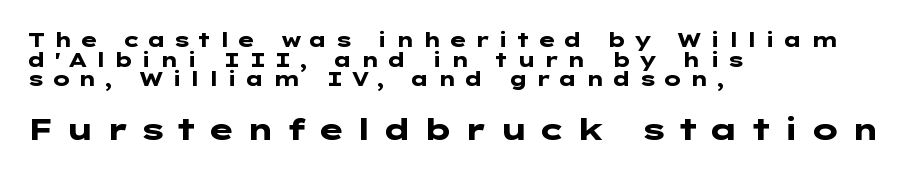
{"serif": "no", "italic": "no", "bold": "yes", "weight": "heavy", "width": "wide", "stroke_contrast": "low", "x_height": "medium", "underline": "no", "align": "left", "line_spacing": "tight", "line_spacing_ratio": 0.98, "letter_spacing": "wide", "letter_spacing_em": 0.32, "larger_block": "second", "size_ratio": 1.5, "glyph_px": 30}
